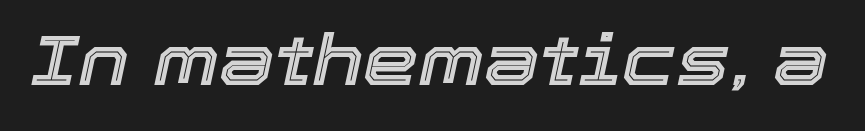
When letters slant like this, we call the style italic. The letters advance in unequal steps, a hallmark of proportional type. The tracking reads as untouched default to a designer's eye. Only glyphs here, with clear space below each row.
